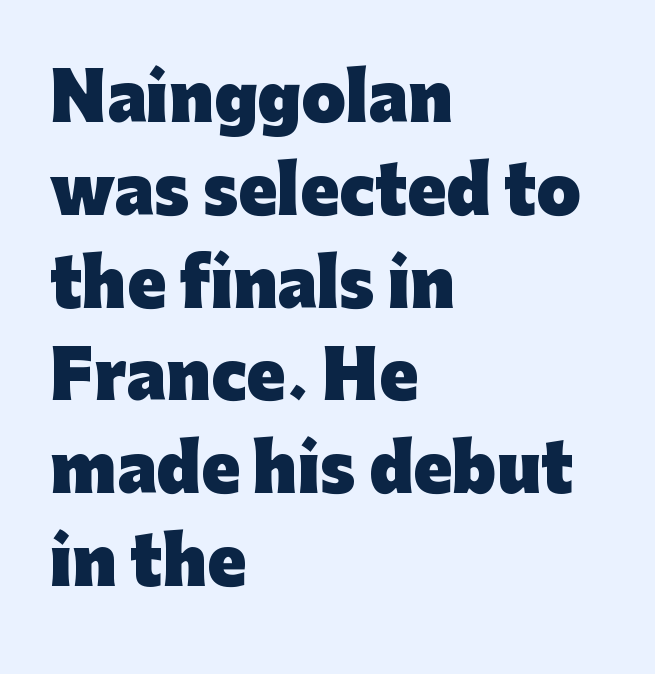
You could not count columns in this text — the font is proportionally spaced. Honestly, there is no underline to notice here at all. The sample has been set heavy, in full bold. The rendering keeps characters at their native spacing. Horizontally, the lines are justified to the leading edge only. Unlike a traditional serif, this face leaves its strokes unadorned.
